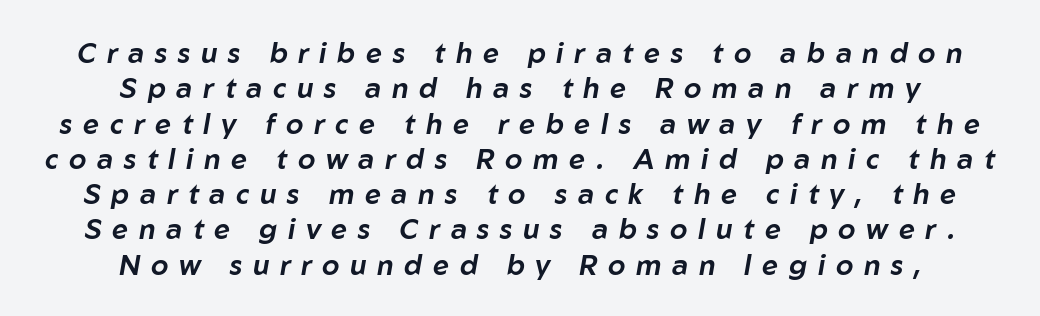
Q: Is the text italic (slanted)? A: Yes, it leans right by about 10 degrees.
Q: Is the text underlined? A: No.
Q: How is the paragraph aligned? A: Centered.
Q: Is the spacing between letters normal or unusually wide? A: Unusually wide.
Q: Is the spacing between lines tight, normal or loose? A: Normal.
Q: Width (condensed, normal, or wide)? A: Normal.
Q: Stroke contrast? A: Low.
Q: x-height? A: Medium.
Q: Monospaced? A: No.
